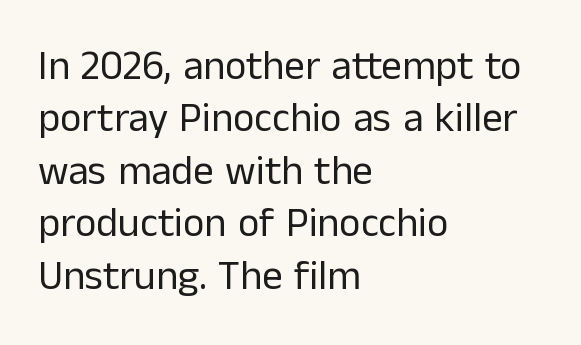
Q: Is the text bold? A: No.
Q: Is the text italic (slanted)? A: No, it is upright.
Q: Is the typeface a serif or a sans-serif typeface? A: Sans-serif.
Q: Is the text underlined? A: No.
Q: How is the paragraph aligned? A: Left-aligned.
Q: Is the spacing between letters normal or unusually wide? A: Normal.
Q: Is the spacing between lines tight, normal or loose? A: Normal.
Q: Width (condensed, normal, or wide)? A: Normal.
Q: Stroke contrast? A: Low.
Q: x-height? A: Medium.
Q: Monospaced? A: No.
